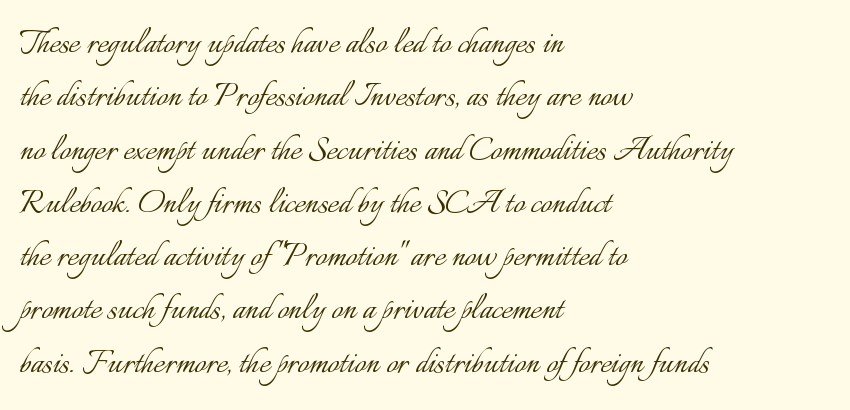
{"bold": "no", "weight": "light", "width": "normal", "stroke_contrast": "low", "x_height": "small", "monospaced": "no", "underline": "no", "align": "left", "line_spacing": "normal", "line_spacing_ratio": 1.3, "letter_spacing": "normal", "letter_spacing_em": 0.0, "glyph_px": 41}
